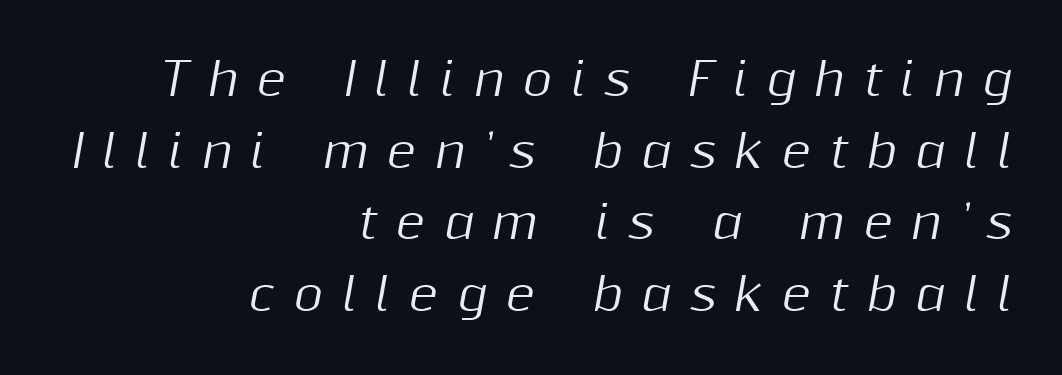
A typesetter would mark this as italic. The tracking jumps out immediately: characters are airy and widely separated. Interline gaps are of average width in this sample. Alignment: flush right. The space directly below the letters is spotless. Think of a printed novel: that variable character pitch is what you see here.
